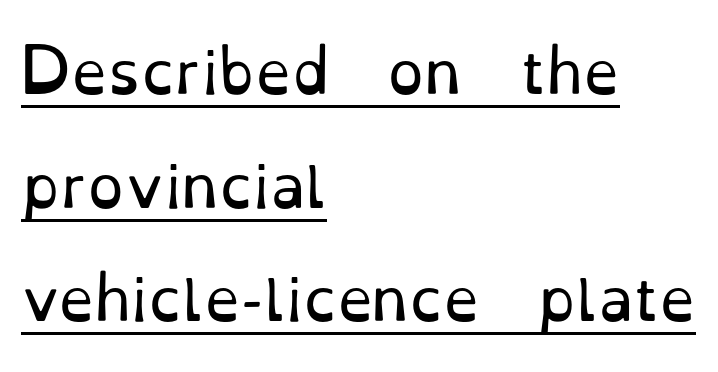
Weight: regular or lighter. Somebody hit Ctrl+U on this one — the words are underlined. You could not count columns in this text — the font is proportionally spaced. The paragraph has a hard left edge and a soft right edge. Notice how the stems are strictly vertical — no italics here.
